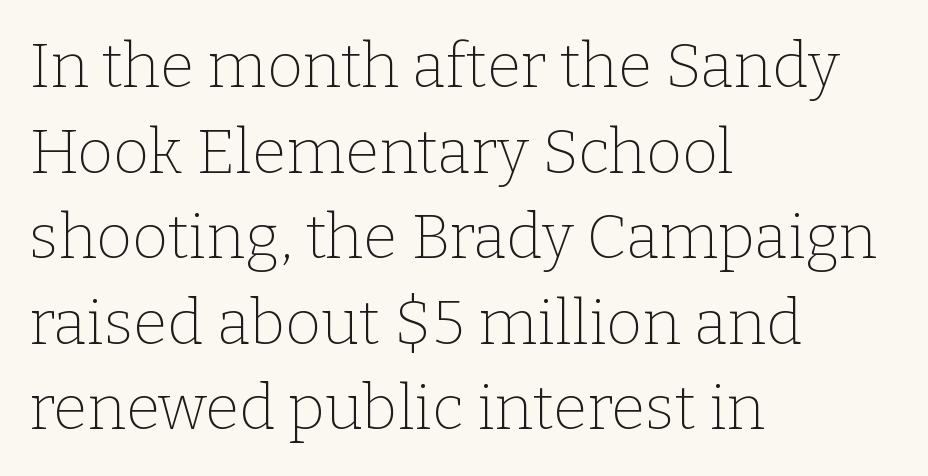
{"serif": "yes", "italic": "no", "bold": "no", "weight": "thin", "width": "normal", "stroke_contrast": "low", "x_height": "medium", "monospaced": "no", "underline": "no", "align": "left", "line_spacing": "normal", "line_spacing_ratio": 1.38, "letter_spacing": "normal", "letter_spacing_em": 0.0, "glyph_px": 62}
